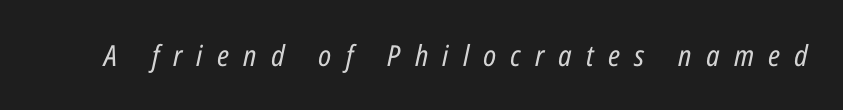
The image shows 29 px regular-weight, condensed type, italic (leaning right); set unusually wide letter spacing (+0.49 em), not underlined; low stroke contrast and a medium x-height.
